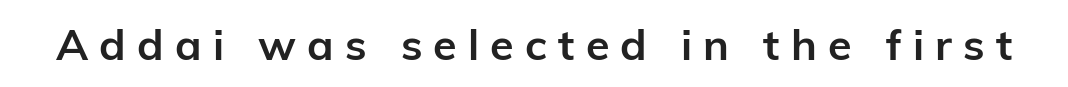
{"serif": "no", "italic": "no", "bold": "yes", "weight": "semibold", "width": "normal", "stroke_contrast": "low", "x_height": "medium", "monospaced": "no", "underline": "no", "letter_spacing": "wide", "letter_spacing_em": 0.26, "glyph_px": 43}
